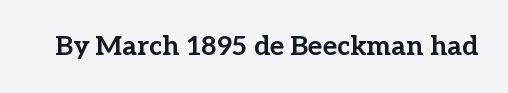
The image shows 27 px bold type, upright; set normal letter spacing, not underlined.
